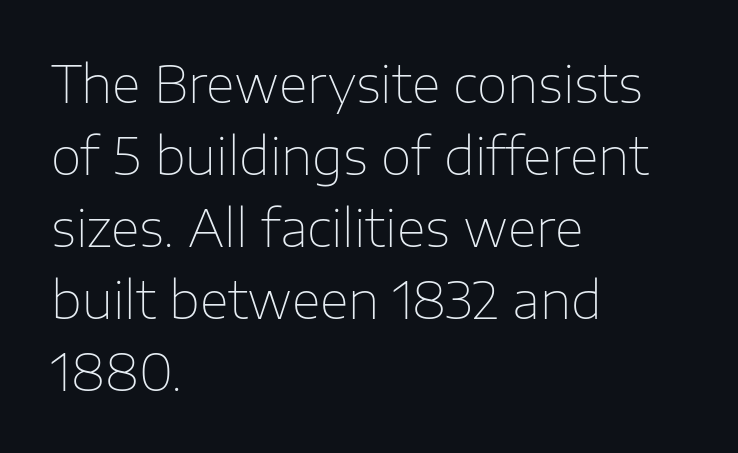
The image shows 50 px thin sans-serif type, upright; set left-aligned, normal line spacing (1.44x), normal letter spacing, not underlined; low stroke contrast and a medium x-height.
